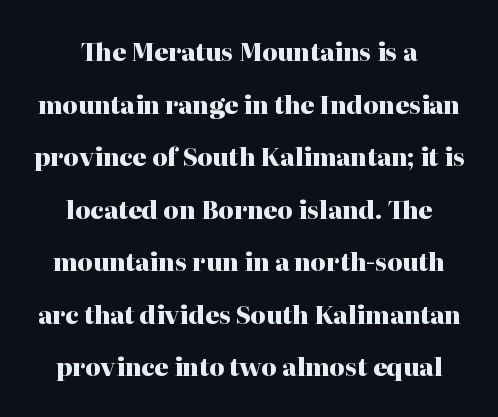
Rule under the text: the space is simply empty. Characters remain perfectly vertical along every line. The gaps between neighbouring characters are ordinary and unremarkable. Horizontal alignment here is central, giving a formal, balanced look.
